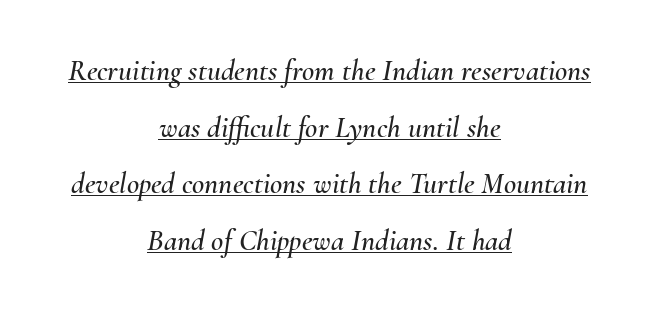
Q: Is the text italic (slanted)? A: Yes, it leans right by about 10 degrees.
Q: Is the text underlined? A: Yes.
Q: How is the paragraph aligned? A: Centered.
Q: Is the spacing between letters normal or unusually wide? A: Normal.
Q: Width (condensed, normal, or wide)? A: Normal.
Q: Stroke contrast? A: Medium.
Q: x-height? A: Small.
Q: Monospaced? A: No.
